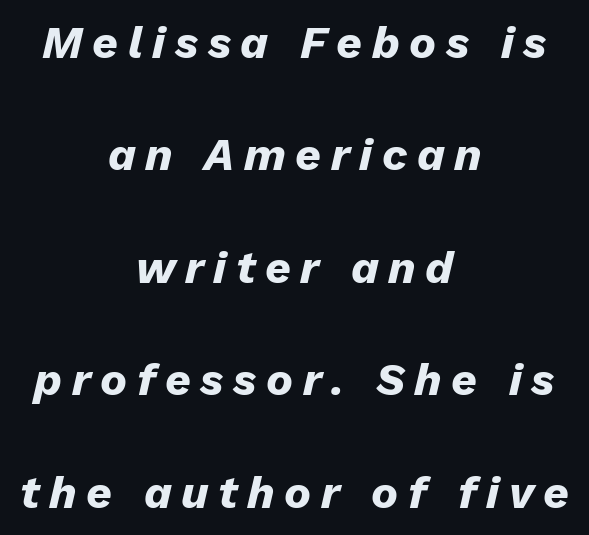
The image shows 45 px heavy type, italic (leaning right); set centered, loose line spacing (2.5x), unusually wide letter spacing (+0.21 em), not underlined; low stroke contrast and a medium x-height.
